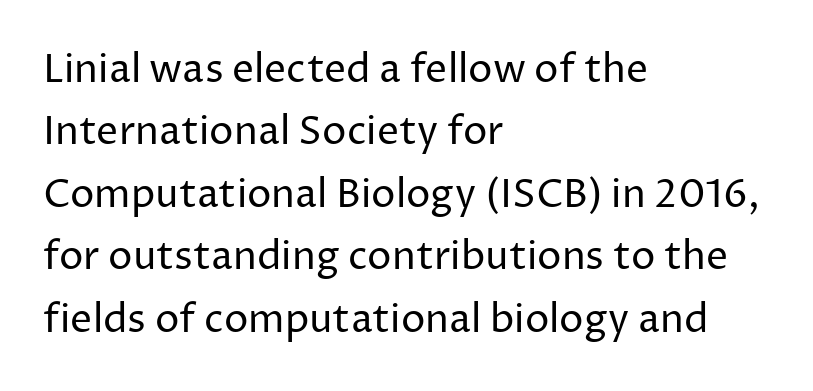
The image shows 39 px regular-weight sans-serif type, upright; set left-aligned, normal line spacing (1.6x), normal letter spacing, not underlined; low stroke contrast and a medium x-height.
